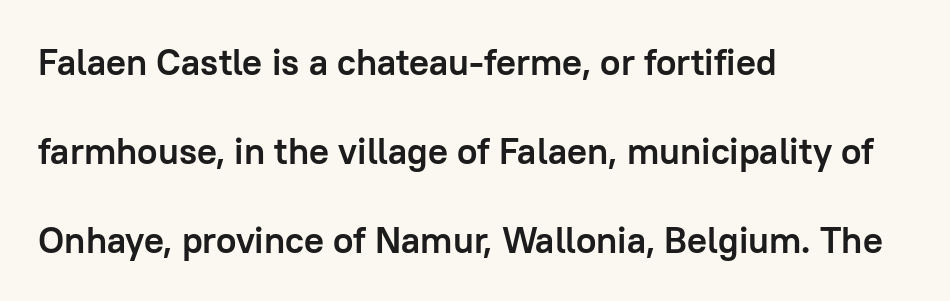
The image shows 37 px semibold sans-serif type, upright; set left-aligned, loose line spacing (2.4x), normal letter spacing, not underlined; low stroke contrast and a medium x-height.
